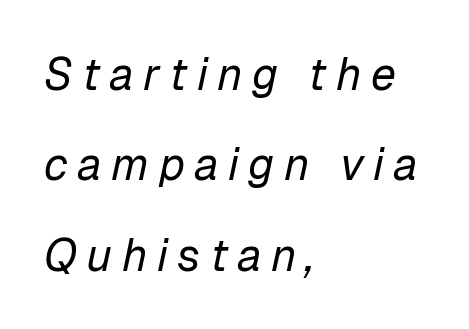
{"italic": "yes", "lean": "right", "slant_degrees": 12, "bold": "no", "weight": "regular", "width": "normal", "stroke_contrast": "low", "x_height": "medium", "monospaced": "no", "underline": "no", "align": "left", "line_spacing": "loose", "line_spacing_ratio": 2.01, "letter_spacing": "wide", "letter_spacing_em": 0.21, "glyph_px": 45}
